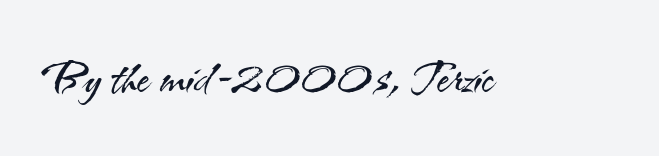
{"serif": "no", "bold": "no", "weight": "light", "width": "normal", "stroke_contrast": "medium", "x_height": "small", "monospaced": "no", "underline": "no", "letter_spacing": "normal", "letter_spacing_em": 0.0, "glyph_px": 66}
